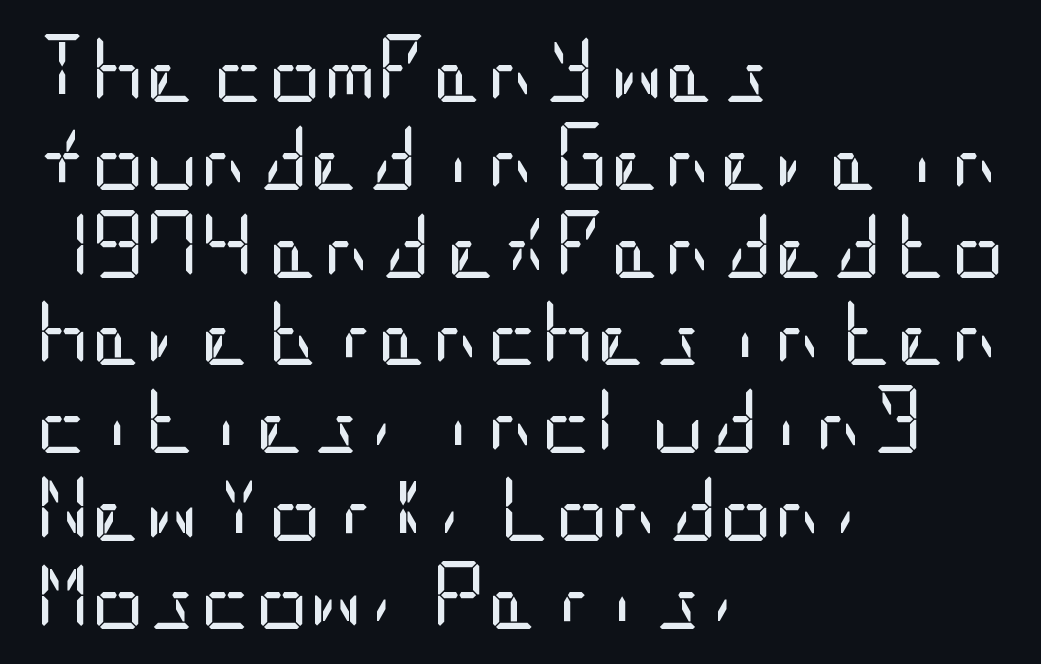
Bold? No — there's no thickening of the strokes. In terms of posture, this sample is upright. Compared with typical paragraphs, the rows here are spaced about the same. Lines of text with bare space underneath. The gaps between neighbouring characters are ordinary and unremarkable.
